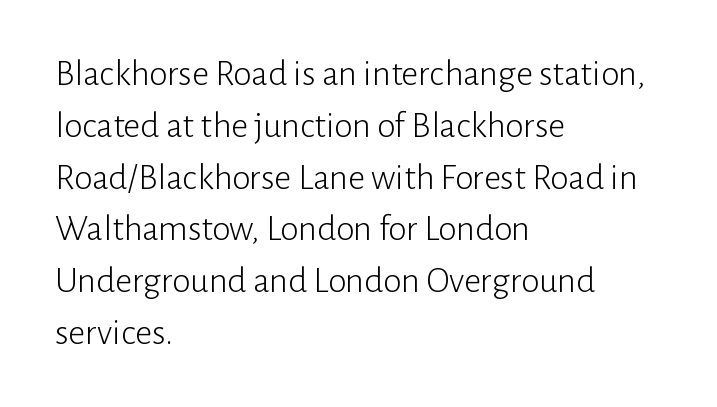
{"serif": "no", "italic": "no", "bold": "no", "weight": "light", "width": "normal", "stroke_contrast": "low", "x_height": "medium", "monospaced": "no", "underline": "no", "align": "left", "line_spacing": "normal", "line_spacing_ratio": 1.4, "letter_spacing": "normal", "letter_spacing_em": 0.0, "glyph_px": 37}
